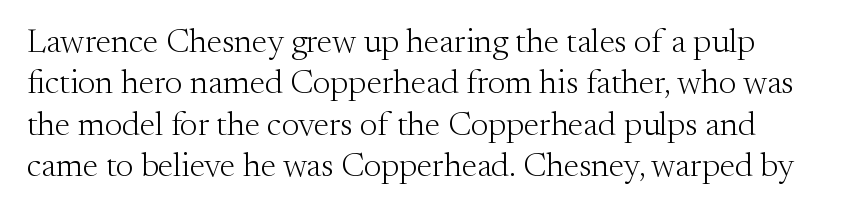
{"serif": "yes", "italic": "no", "bold": "no", "weight": "light", "width": "normal", "stroke_contrast": "medium", "x_height": "small", "monospaced": "no", "underline": "no", "line_spacing_ratio": 1.22, "letter_spacing": "normal", "letter_spacing_em": 0.0, "glyph_px": 34}
